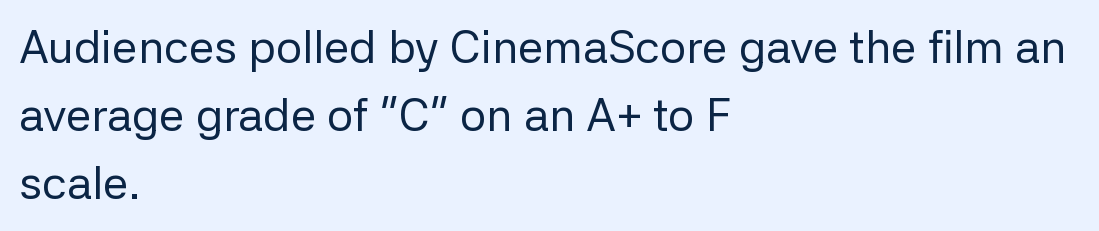
The image shows 46 px regular-weight sans-serif type, upright; set left-aligned, normal line spacing (1.48x), normal letter spacing, not underlined; low stroke contrast and a medium x-height.
